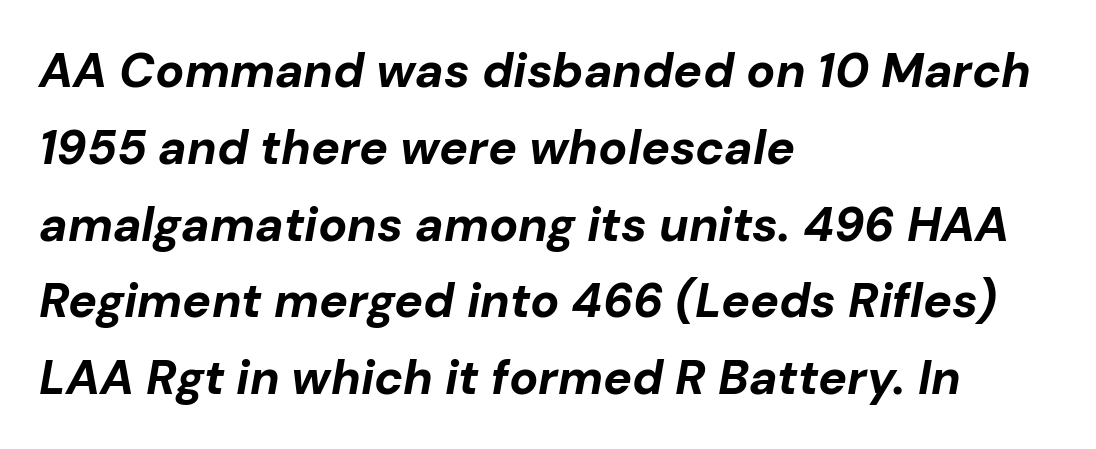
The image shows 48 px bold type, italic (leaning right); set left-aligned, normal line spacing (1.6x), normal letter spacing, not underlined; low stroke contrast and a medium x-height.
